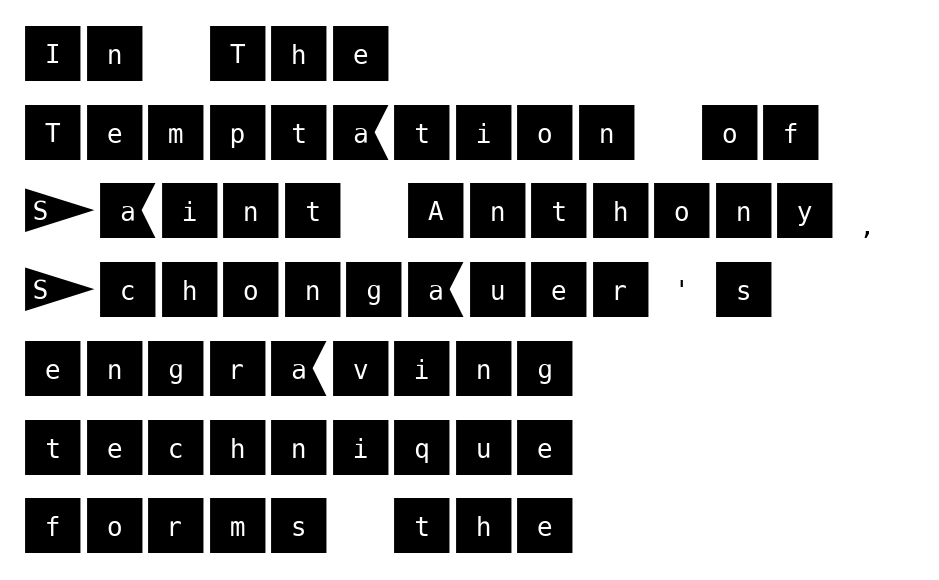
{"serif": "no", "italic": "no", "width": "normal", "stroke_contrast": "medium", "x_height": "large", "underline": "no", "align": "left", "line_spacing": "normal", "line_spacing_ratio": 1.25, "letter_spacing": "normal", "letter_spacing_em": 0.0, "glyph_px": 63}
